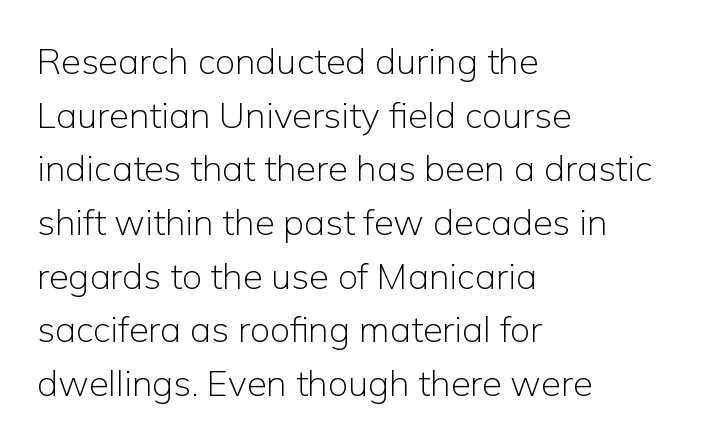
Q: Is the text bold? A: No.
Q: Is the text italic (slanted)? A: No, it is upright.
Q: Is the typeface a serif or a sans-serif typeface? A: Sans-serif.
Q: Is the text underlined? A: No.
Q: How is the paragraph aligned? A: Left-aligned.
Q: Is the spacing between letters normal or unusually wide? A: Normal.
Q: Is the spacing between lines tight, normal or loose? A: Normal.
Q: Width (condensed, normal, or wide)? A: Normal.
Q: Stroke contrast? A: Low.
Q: x-height? A: Medium.
Q: Monospaced? A: No.
